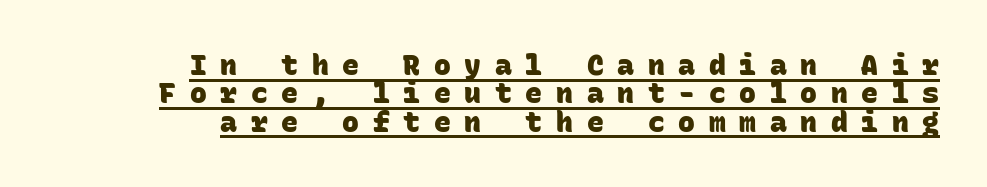
Honestly, the letter spacing is so wide it's the main thing you notice. This sample uses a sans-serif face. Does the leading feel generous? Not at all — it's pinched. These lines stack with their right ends in a neat column. The rendering uses typewriter-style spacing with identical character cells. These lines carry a lot of weight — the face is fully bold.
